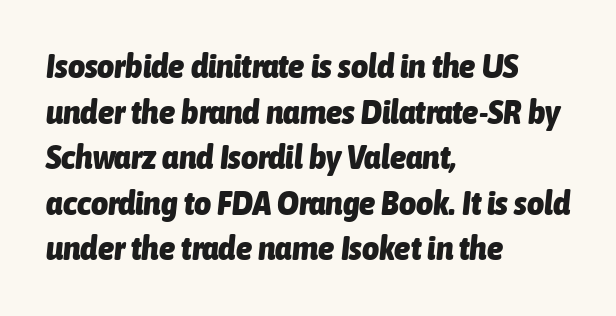
Q: Is the text bold? A: Yes.
Q: Is the text italic (slanted)? A: Yes, it leans right by about 6 degrees.
Q: Is the text underlined? A: No.
Q: How is the paragraph aligned? A: Left-aligned.
Q: Is the spacing between letters normal or unusually wide? A: Normal.
Q: Is the spacing between lines tight, normal or loose? A: Normal.
Q: Width (condensed, normal, or wide)? A: Condensed.
Q: Stroke contrast? A: Low.
Q: x-height? A: Medium.
Q: Monospaced? A: No.
